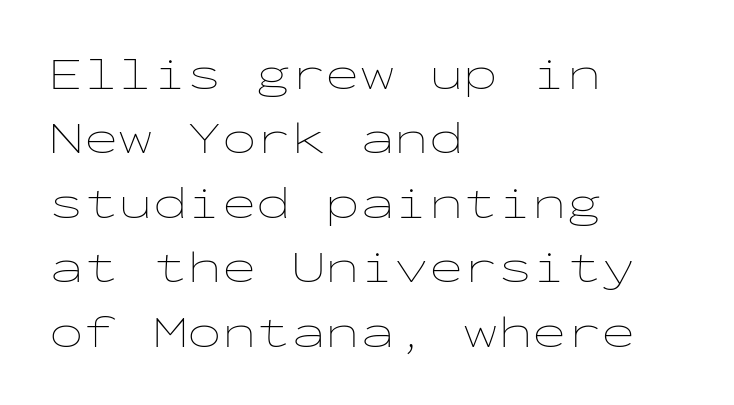
{"italic": "no", "bold": "no", "weight": "thin", "width": "wide", "stroke_contrast": "low", "x_height": "medium", "monospaced": "yes", "underline": "no", "align": "left", "line_spacing": "normal", "line_spacing_ratio": 1.4, "letter_spacing": "normal", "letter_spacing_em": 0.0, "glyph_px": 46}
